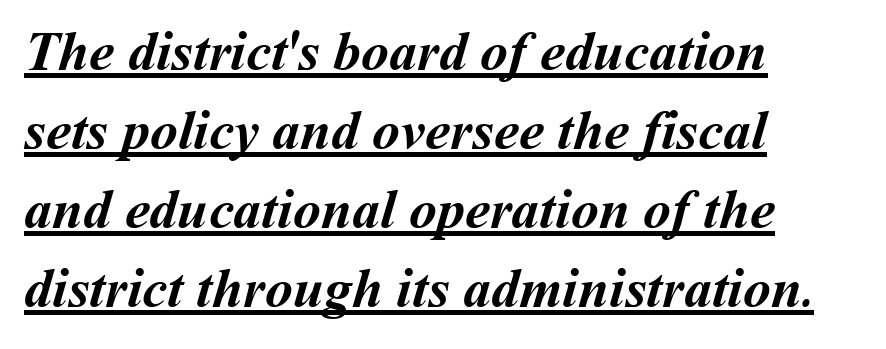
{"bold": "yes", "weight": "semibold", "width": "normal", "stroke_contrast": "medium", "x_height": "medium", "monospaced": "no", "underline": "yes", "align": "left", "line_spacing": "normal", "line_spacing_ratio": 1.41, "letter_spacing": "normal", "letter_spacing_em": 0.0, "glyph_px": 56}
